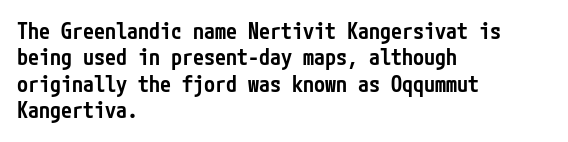
Q: Is the text bold? A: Semi-bold.
Q: Is the text italic (slanted)? A: No, it is upright.
Q: Is the text underlined? A: No.
Q: How is the paragraph aligned? A: Left-aligned.
Q: Is the spacing between letters normal or unusually wide? A: Normal.
